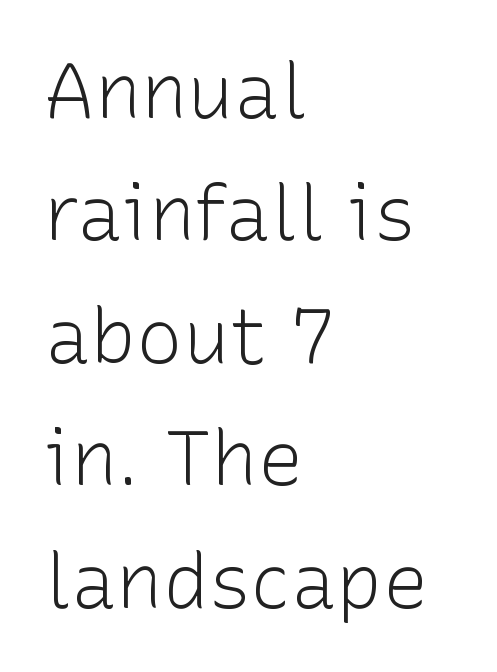
{"serif": "no", "italic": "no", "bold": "no", "weight": "light", "width": "normal", "stroke_contrast": "low", "x_height": "medium", "monospaced": "no", "underline": "no", "align": "left", "line_spacing": "normal", "line_spacing_ratio": 1.59, "letter_spacing": "normal", "letter_spacing_em": 0.0, "glyph_px": 77}
